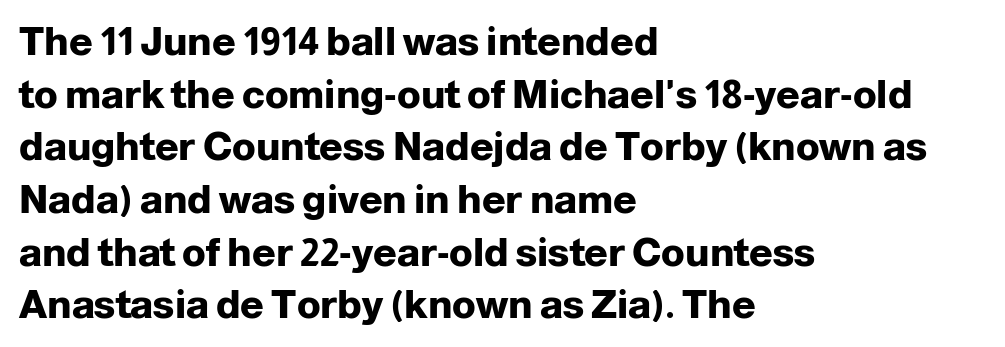
{"serif": "no", "italic": "no", "bold": "yes", "weight": "heavy", "width": "normal", "stroke_contrast": "low", "x_height": "medium", "monospaced": "no", "underline": "no", "align": "left", "line_spacing": "normal", "line_spacing_ratio": 1.35, "letter_spacing": "normal", "letter_spacing_em": 0.0, "glyph_px": 39}
